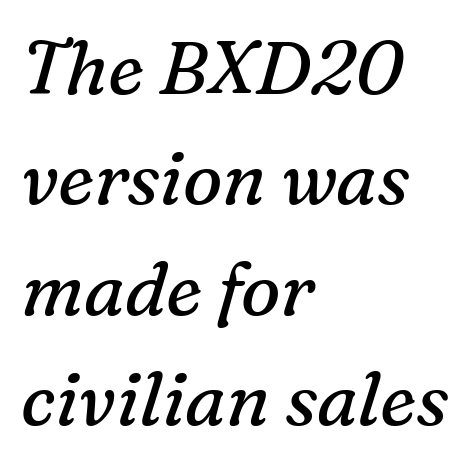
{"serif": "yes", "italic": "yes", "lean": "right", "slant_degrees": 16, "bold": "no", "weight": "regular", "width": "normal", "stroke_contrast": "medium", "x_height": "medium", "monospaced": "no", "underline": "no", "align": "left", "line_spacing": "normal", "line_spacing_ratio": 1.49, "letter_spacing": "normal", "letter_spacing_em": 0.0, "glyph_px": 74}
